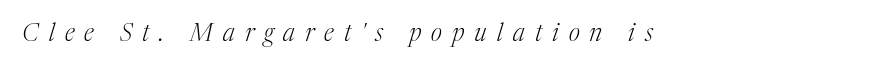
Underlining? Definitely not there. Is this a heavy cut? Hardly; it is regular or lighter. Compared with ordinary roman type, these characters are visibly tilted. The letterforms stand isolated, each surrounded by extra space.
